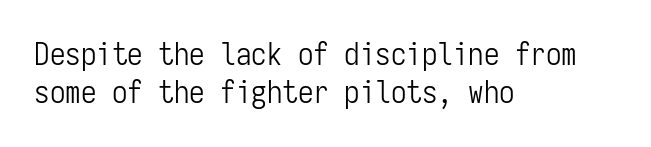
In terms of posture, this sample is upright. Glance below the letters and you will spot only blank space. Are there feet on the stems? There aren't — it's a sans. All the whitespace from short lines collects on the right.
